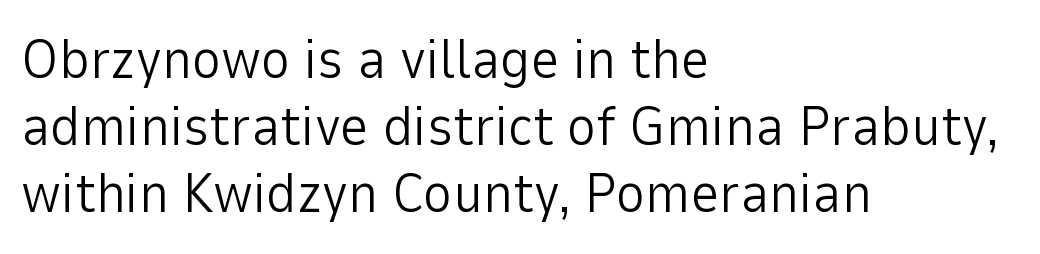
{"serif": "no", "italic": "no", "bold": "no", "weight": "light", "width": "normal", "stroke_contrast": "low", "x_height": "medium", "monospaced": "no", "underline": "no", "align": "left", "line_spacing_ratio": 1.2, "letter_spacing": "normal", "letter_spacing_em": 0.0, "glyph_px": 56}
